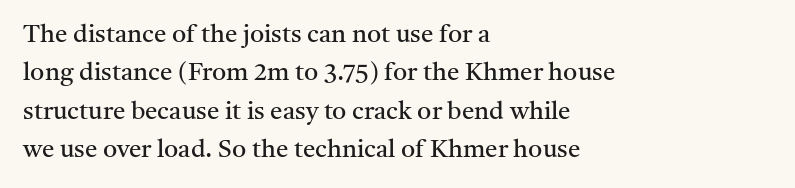
The image shows 25 px text type, upright; set left-aligned, normal line spacing (1.54x), normal letter spacing, not underlined.
